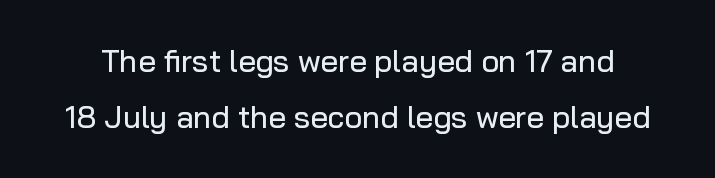
Q: Is the text italic (slanted)? A: No, it is upright.
Q: Is the typeface a serif or a sans-serif typeface? A: Sans-serif.
Q: Is the text underlined? A: No.
Q: Is the spacing between letters normal or unusually wide? A: Normal.
Q: Width (condensed, normal, or wide)? A: Normal.
Q: Stroke contrast? A: Low.
Q: x-height? A: Medium.
Q: Monospaced? A: No.
